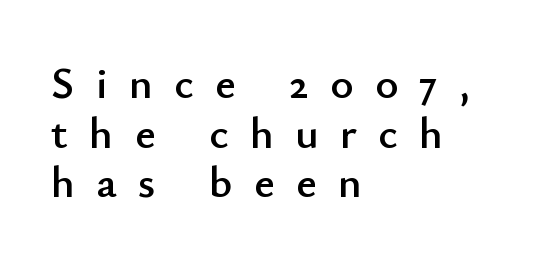
Q: Is the text italic (slanted)? A: No, it is upright.
Q: Is the typeface a serif or a sans-serif typeface? A: Sans-serif.
Q: Is the text underlined? A: No.
Q: How is the paragraph aligned? A: Left-aligned.
Q: Is the spacing between letters normal or unusually wide? A: Unusually wide.
Q: Is the spacing between lines tight, normal or loose? A: Tight.
Q: Width (condensed, normal, or wide)? A: Normal.
Q: Stroke contrast? A: Low.
Q: x-height? A: Small.
Q: Monospaced? A: No.
